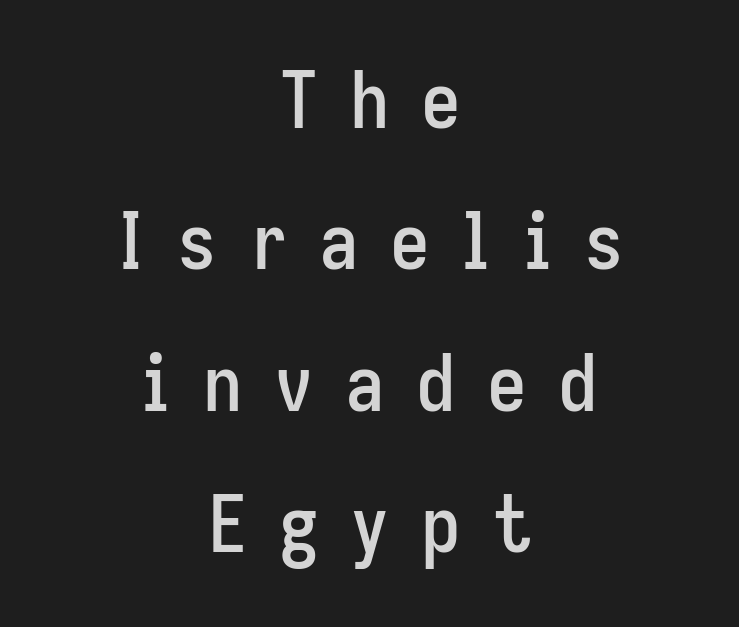
There is plenty of visible air inserted between adjacent glyphs. A typesetter would mark this as roman, not italic. Rule under the text: the space is simply empty. Here the designer chose a conventional face with non-uniform glyph widths.
